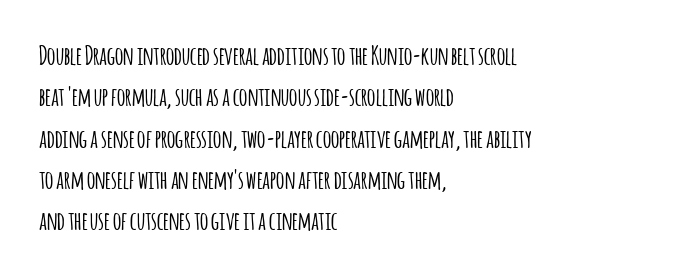
Honestly, there is no underline to notice here at all. Nothing unusual about the tracking: characters are spaced as the font intends. These lines stack with their left ends in a neat column. Posture: vertical. Normally led — the rows are evenly, conventionally spaced.
